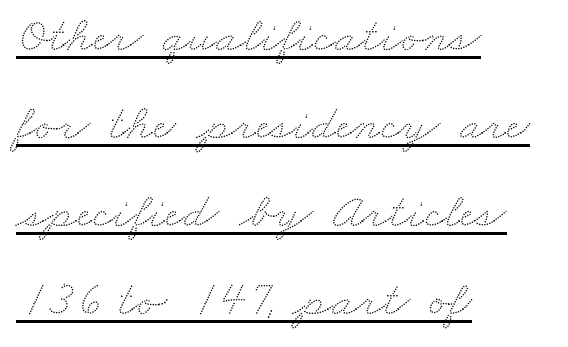
Looks like someone drew a line under every word here. The gaps between neighbouring characters are ordinary and unremarkable. The letters advance in unequal steps, a hallmark of proportional type. Notice how the passage keeps a crisp vertical edge on the left only.
